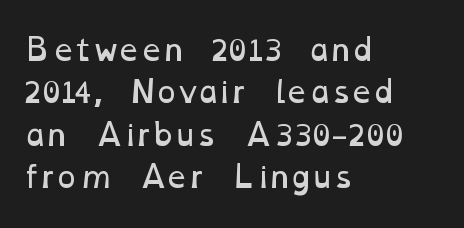
The image shows 29 px regular-weight, wide type; set left-aligned, normal line spacing (1.46x), normal letter spacing, not underlined; low stroke contrast and a medium x-height.
